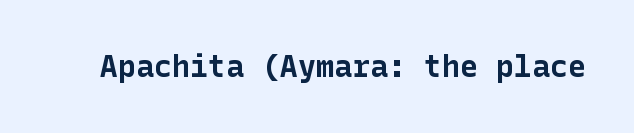
The image shows 30 px bold sans-serif type, upright; set normal letter spacing, not underlined; low stroke contrast and a medium x-height.
